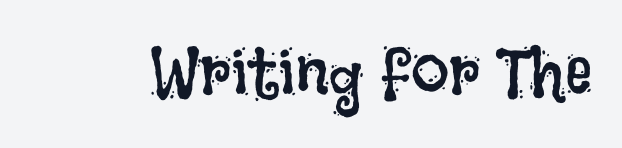
{"italic": "no", "bold": "no", "weight": "regular", "width": "condensed", "stroke_contrast": "low", "x_height": "large", "monospaced": "no", "underline": "no", "letter_spacing": "normal", "letter_spacing_em": 0.0, "glyph_px": 68}
